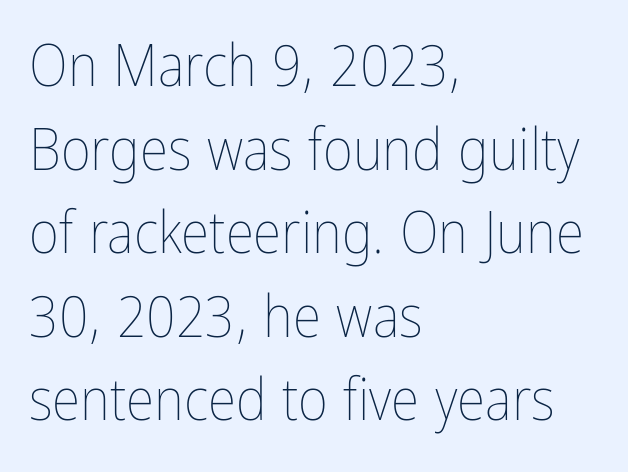
Quick note: underline off. Students, note that the glyphs here touch the page at normal intervals. This is the regular roman posture of the typeface. Short and long lines alike share a common starting point at left. The face used here is proportionally spaced, like ordinary book or web type.
